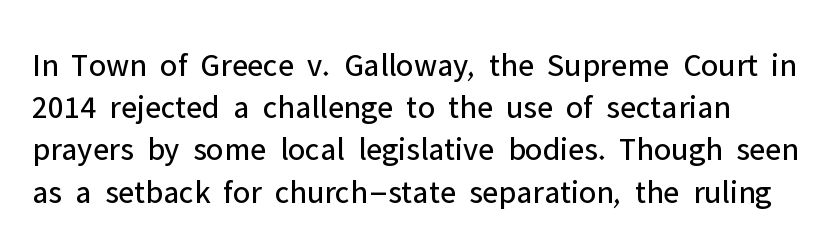
Q: Is the text bold? A: No.
Q: Is the text italic (slanted)? A: No, it is upright.
Q: Is the typeface a serif or a sans-serif typeface? A: Sans-serif.
Q: Is the text underlined? A: No.
Q: Is the spacing between letters normal or unusually wide? A: Normal.
Q: Is the spacing between lines tight, normal or loose? A: Normal.
Q: Width (condensed, normal, or wide)? A: Normal.
Q: Stroke contrast? A: Low.
Q: x-height? A: Medium.
Q: Monospaced? A: No.
